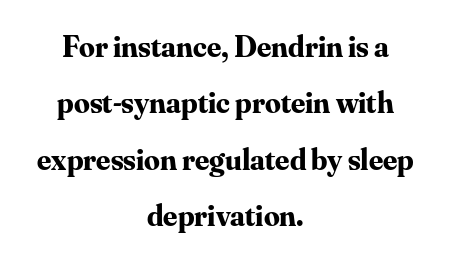
Q: Is the text bold? A: Yes.
Q: Is the text italic (slanted)? A: No, it is upright.
Q: Is the typeface a serif or a sans-serif typeface? A: Serif.
Q: Is the text underlined? A: No.
Q: How is the paragraph aligned? A: Centered.
Q: Is the spacing between letters normal or unusually wide? A: Normal.
Q: Width (condensed, normal, or wide)? A: Normal.
Q: Stroke contrast? A: Medium.
Q: x-height? A: Small.
Q: Monospaced? A: No.
